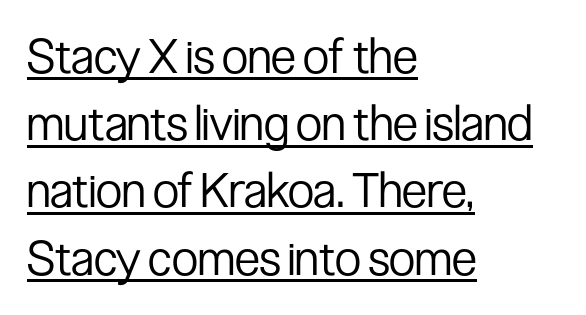
The image shows 48 px regular-weight, condensed sans-serif type, upright; set left-aligned, normal line spacing (1.4x), normal letter spacing, underlined; low stroke contrast and a medium x-height.
